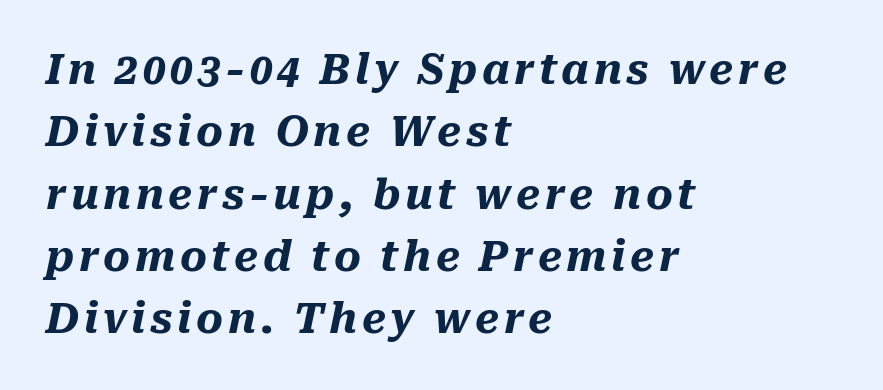
The image shows 41 px heavy type, italic (leaning right); set left-aligned, normal line spacing (1.52x), not underlined; medium stroke contrast and a medium x-height.
